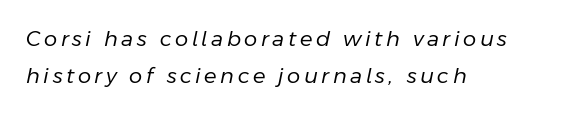
{"italic": "yes", "lean": "right", "slant_degrees": 11, "bold": "no", "underline": "no", "align": "left", "line_spacing_ratio": 1.76, "glyph_px": 21}
